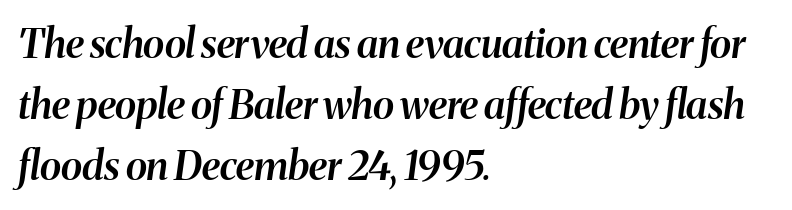
{"italic": "yes", "lean": "right", "slant_degrees": 8, "bold": "semi", "weight": "semibold", "width": "normal", "stroke_contrast": "medium", "x_height": "medium", "monospaced": "no", "underline": "no", "align": "left", "line_spacing": "normal", "line_spacing_ratio": 1.53, "letter_spacing": "normal", "letter_spacing_em": 0.0, "glyph_px": 40}
